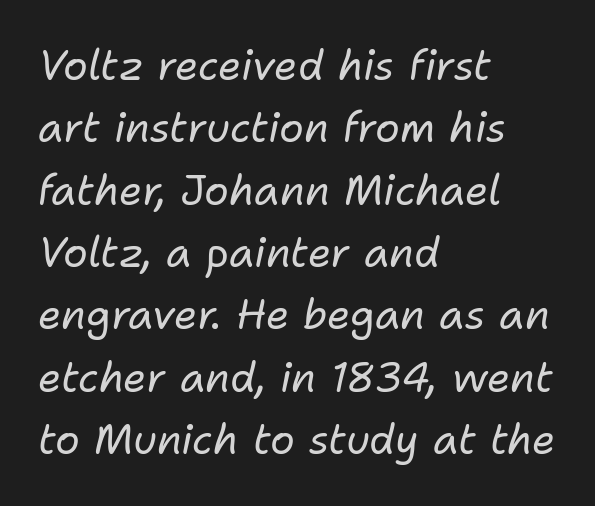
Q: Is the text bold? A: No.
Q: Is the text italic (slanted)? A: Yes, it leans right by about 11 degrees.
Q: Is the text underlined? A: No.
Q: How is the paragraph aligned? A: Left-aligned.
Q: Is the spacing between letters normal or unusually wide? A: Normal.
Q: Is the spacing between lines tight, normal or loose? A: Normal.
Q: Width (condensed, normal, or wide)? A: Normal.
Q: Stroke contrast? A: Low.
Q: x-height? A: Medium.
Q: Monospaced? A: No.
